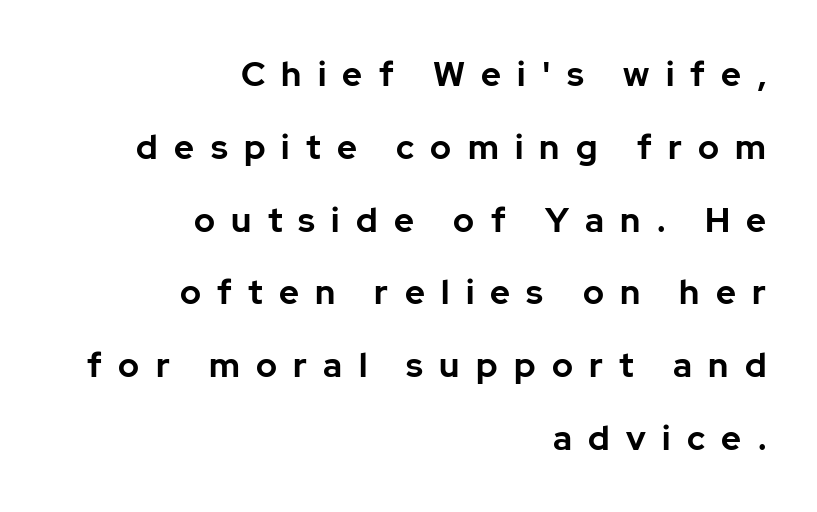
The image shows 34 px bold sans-serif type, upright; set right-aligned, loose line spacing (2.14x), unusually wide letter spacing (+0.48 em), not underlined; low stroke contrast and a medium x-height.
